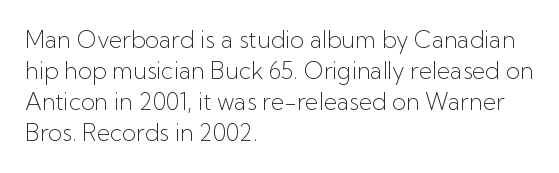
{"italic": "no", "bold": "no", "underline": "no", "align": "left", "line_spacing": "normal", "line_spacing_ratio": 1.35, "letter_spacing": "normal", "letter_spacing_em": 0.0, "glyph_px": 23}
